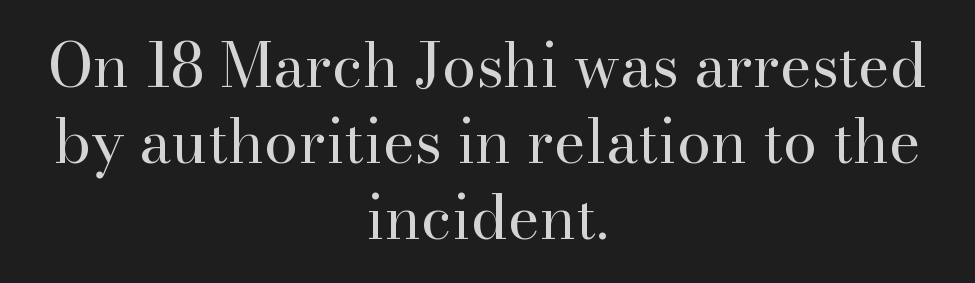
Q: Is the text bold? A: No.
Q: Is the text italic (slanted)? A: No, it is upright.
Q: Is the typeface a serif or a sans-serif typeface? A: Serif.
Q: Is the text underlined? A: No.
Q: How is the paragraph aligned? A: Centered.
Q: Is the spacing between letters normal or unusually wide? A: Normal.
Q: Is the spacing between lines tight, normal or loose? A: Normal.
Q: Width (condensed, normal, or wide)? A: Normal.
Q: Stroke contrast? A: High.
Q: x-height? A: Small.
Q: Monospaced? A: No.
